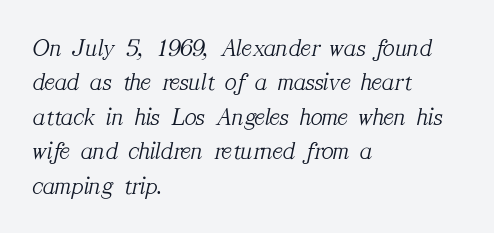
Q: Is the text bold? A: No.
Q: Is the text italic (slanted)? A: Yes, it leans right by about 12 degrees.
Q: Is the text underlined? A: No.
Q: How is the paragraph aligned? A: Left-aligned.
Q: Is the spacing between letters normal or unusually wide? A: Normal.
Q: Is the spacing between lines tight, normal or loose? A: Normal.
